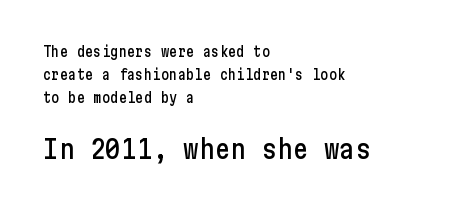
Q: Is the text italic (slanted)? A: No, it is upright.
Q: Is the text underlined? A: No.
Q: How is the paragraph aligned? A: Left-aligned.
Q: Is the spacing between letters normal or unusually wide? A: Normal.
Q: Is the spacing between lines tight, normal or loose? A: Normal.
Q: Which block of text is set in a larger size, the first (top) or the second (bottom)? A: The second (bottom) one.
